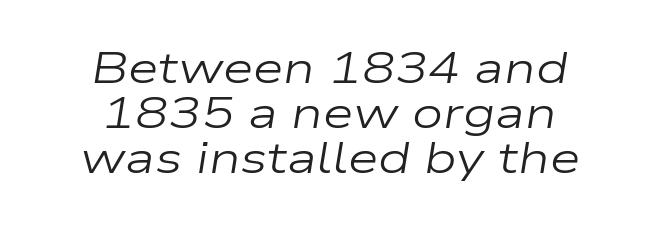
{"italic": "yes", "lean": "right", "slant_degrees": 9, "bold": "no", "weight": "regular", "width": "wide", "stroke_contrast": "low", "x_height": "medium", "monospaced": "no", "underline": "no", "align": "center", "line_spacing": "tight", "line_spacing_ratio": 1.02, "letter_spacing": "normal", "letter_spacing_em": 0.0, "glyph_px": 44}
